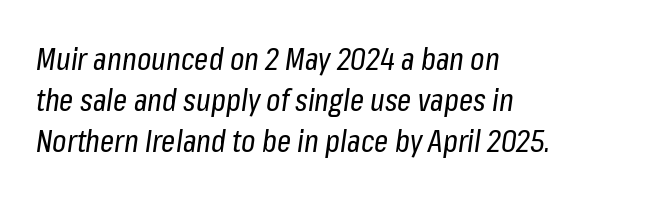
Q: Is the text bold? A: No.
Q: Is the text italic (slanted)? A: Yes, it leans right by about 8 degrees.
Q: Is the text underlined? A: No.
Q: How is the paragraph aligned? A: Left-aligned.
Q: Is the spacing between letters normal or unusually wide? A: Normal.
Q: Is the spacing between lines tight, normal or loose? A: Normal.
Q: Width (condensed, normal, or wide)? A: Condensed.
Q: Stroke contrast? A: Low.
Q: x-height? A: Medium.
Q: Monospaced? A: No.
